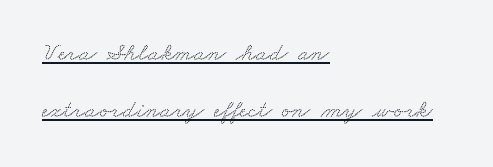
{"underline": "yes", "align": "left", "line_spacing": "loose", "line_spacing_ratio": 2.28, "letter_spacing": "normal", "letter_spacing_em": 0.0, "glyph_px": 25}
